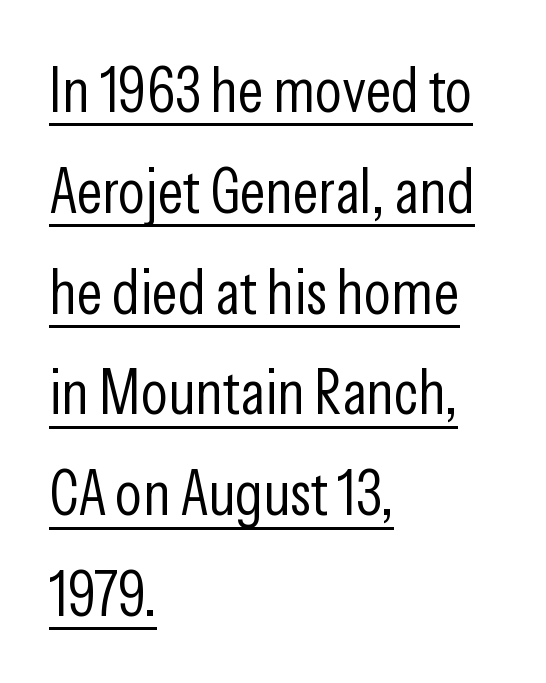
The image shows 63 px light, condensed sans-serif type, upright; set left-aligned, normal line spacing (1.6x), normal letter spacing, underlined; low stroke contrast and a medium x-height.
